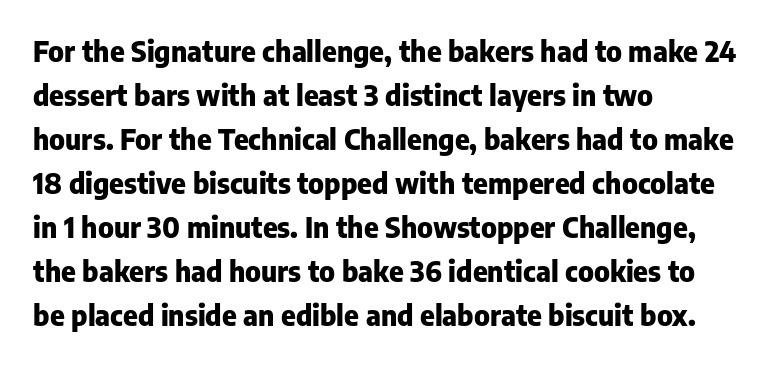
{"serif": "no", "italic": "no", "bold": "yes", "weight": "heavy", "width": "normal", "stroke_contrast": "low", "x_height": "medium", "monospaced": "no", "underline": "no", "align": "left", "line_spacing": "normal", "line_spacing_ratio": 1.57, "letter_spacing": "normal", "letter_spacing_em": 0.0, "glyph_px": 28}
